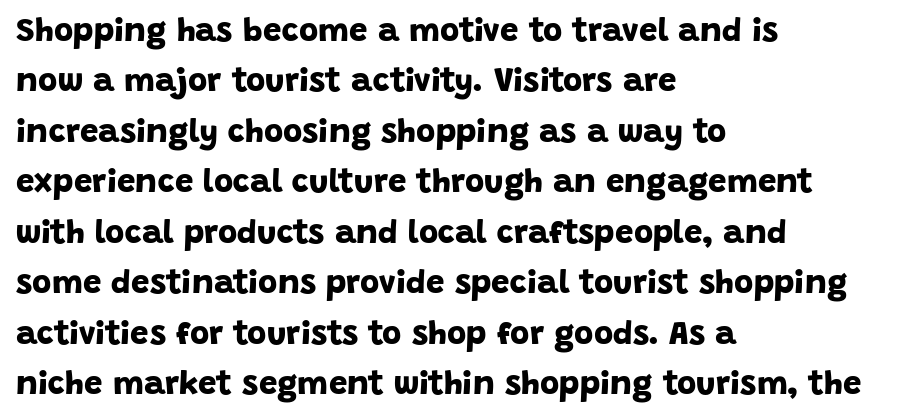
Alignment: flush left. A typesetter would call this proportional, since set widths differ per character. This rendering features lettering with no underline. Regarding leading, the lines here are spaced in the standard way. As a designer I'd log this as weight 700, bold. Are there feet on the stems? There aren't — it's a sans.
